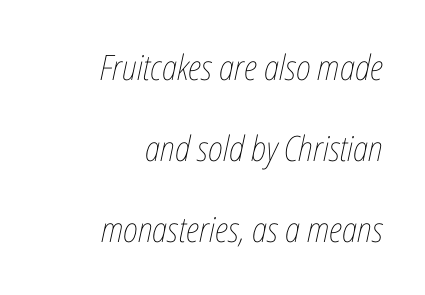
The image shows 35 px thin, condensed type, italic (leaning right); set right-aligned, loose line spacing (2.31x), normal letter spacing, not underlined; low stroke contrast and a medium x-height.
